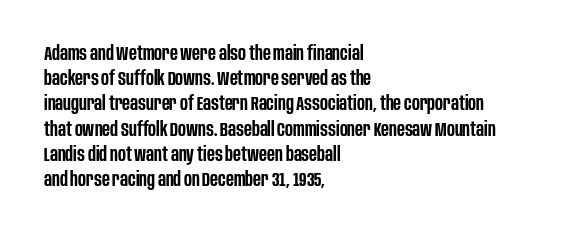
Q: Is the text bold? A: Semi-bold.
Q: Is the text italic (slanted)? A: No, it is upright.
Q: Is the text underlined? A: No.
Q: How is the paragraph aligned? A: Left-aligned.
Q: Is the spacing between letters normal or unusually wide? A: Normal.
Q: Is the spacing between lines tight, normal or loose? A: Normal.
